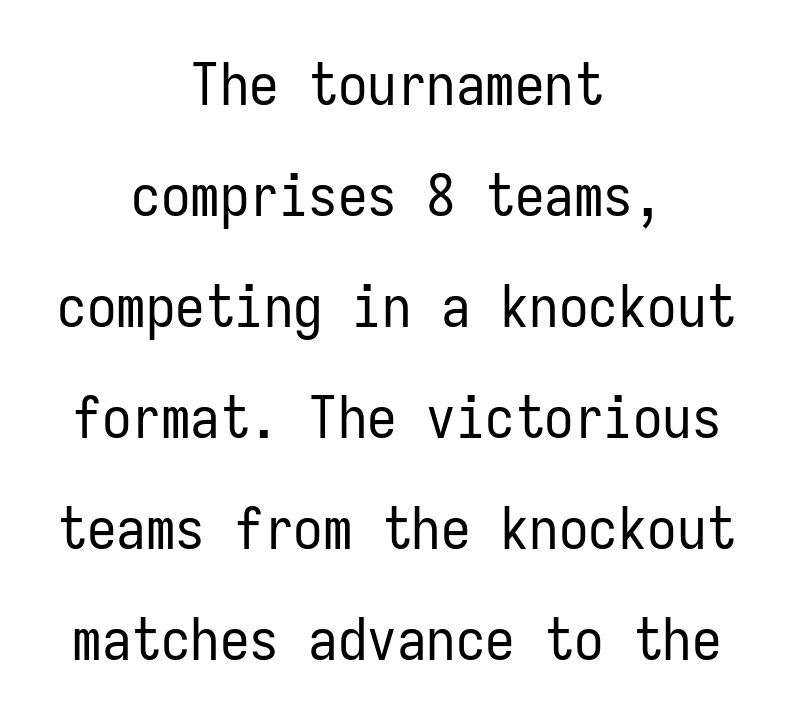
Q: Is the text bold? A: No.
Q: Is the text italic (slanted)? A: No, it is upright.
Q: Is the typeface a serif or a sans-serif typeface? A: Sans-serif.
Q: Is the text underlined? A: No.
Q: How is the paragraph aligned? A: Centered.
Q: Is the spacing between letters normal or unusually wide? A: Normal.
Q: Width (condensed, normal, or wide)? A: Condensed.
Q: Stroke contrast? A: Low.
Q: x-height? A: Medium.
Q: Monospaced? A: Yes.
